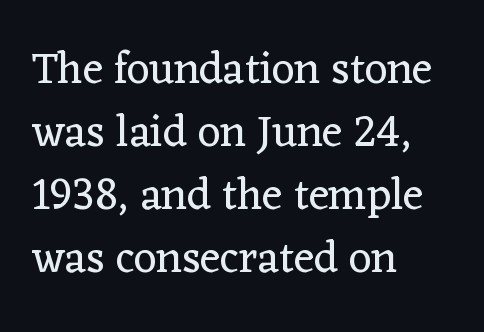
{"serif": "yes", "italic": "no", "bold": "no", "weight": "regular", "width": "normal", "stroke_contrast": "low", "x_height": "medium", "monospaced": "no", "underline": "no", "align": "left", "line_spacing": "normal", "line_spacing_ratio": 1.43, "letter_spacing": "normal", "letter_spacing_em": 0.0, "glyph_px": 44}
